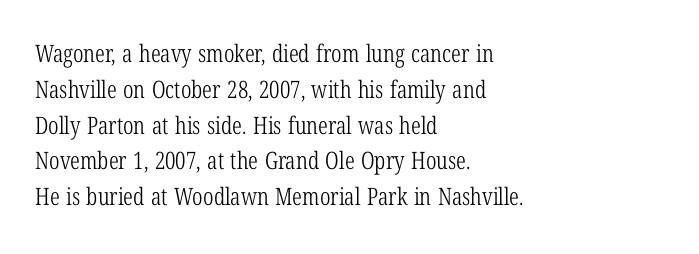
{"italic": "no", "bold": "no", "underline": "no", "align": "left", "line_spacing": "normal", "line_spacing_ratio": 1.49, "letter_spacing": "normal", "letter_spacing_em": 0.0, "glyph_px": 24}
